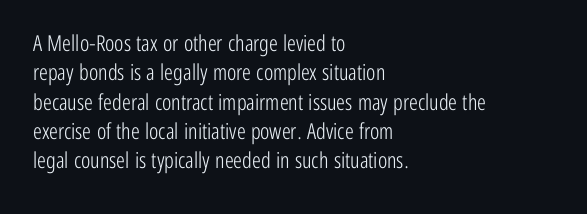
Q: Is the text bold? A: No.
Q: Is the text italic (slanted)? A: No, it is upright.
Q: Is the text underlined? A: No.
Q: How is the paragraph aligned? A: Left-aligned.
Q: Is the spacing between letters normal or unusually wide? A: Normal.
Q: Is the spacing between lines tight, normal or loose? A: Normal.
